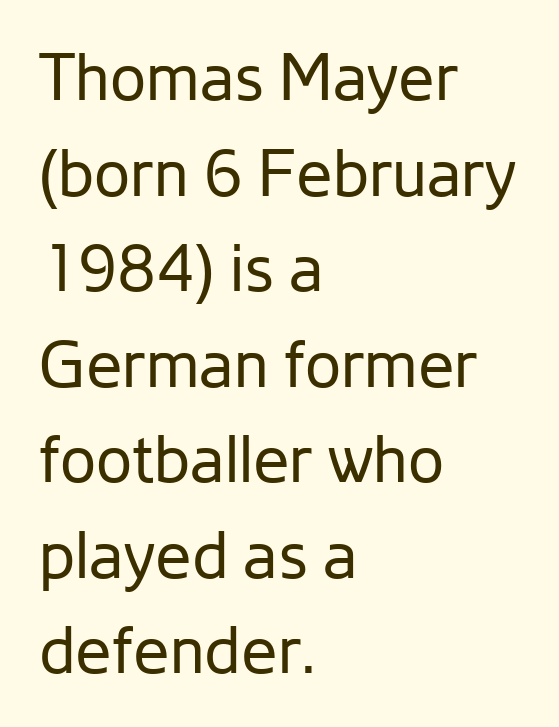
The image shows 65 px regular-weight sans-serif type, upright; set left-aligned, normal line spacing (1.47x), normal letter spacing, not underlined; low stroke contrast and a medium x-height.
